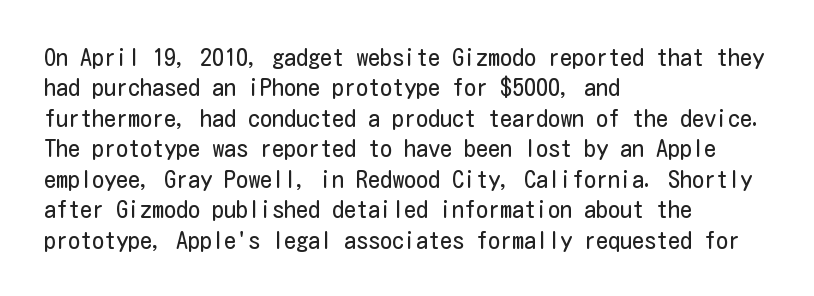
The type sits square on the baseline with zero lean. Only glyphs here, with clear space below each row. This sample is left-justified, so line endings fall wherever the words run out. Nothing unusual about the tracking: characters are spaced as the font intends. No extra ink here — the face is not bold.
